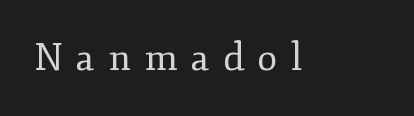
{"serif": "yes", "italic": "no", "bold": "no", "weight": "regular", "width": "normal", "stroke_contrast": "low", "x_height": "small", "monospaced": "no", "underline": "no", "letter_spacing": "wide", "letter_spacing_em": 0.36, "glyph_px": 37}
